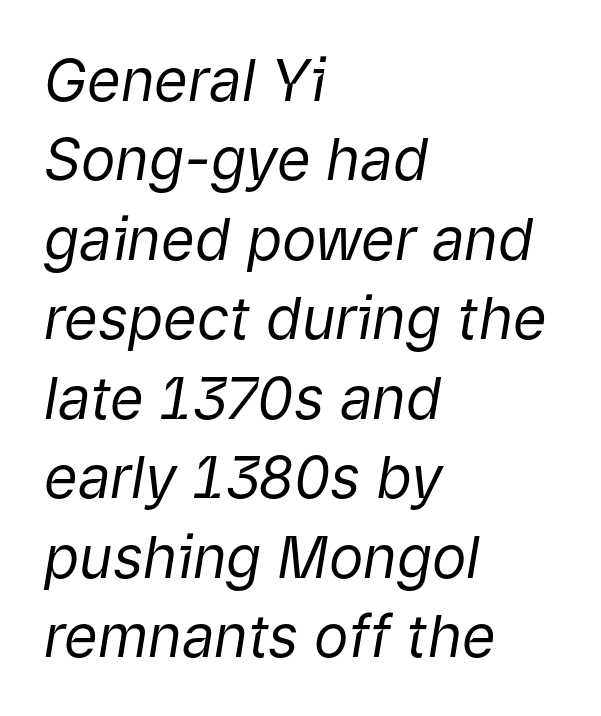
{"italic": "yes", "lean": "right", "slant_degrees": 9, "bold": "no", "weight": "regular", "width": "normal", "stroke_contrast": "low", "x_height": "medium", "monospaced": "no", "underline": "no", "align": "left", "line_spacing": "normal", "line_spacing_ratio": 1.37, "letter_spacing": "normal", "letter_spacing_em": 0.0, "glyph_px": 58}
